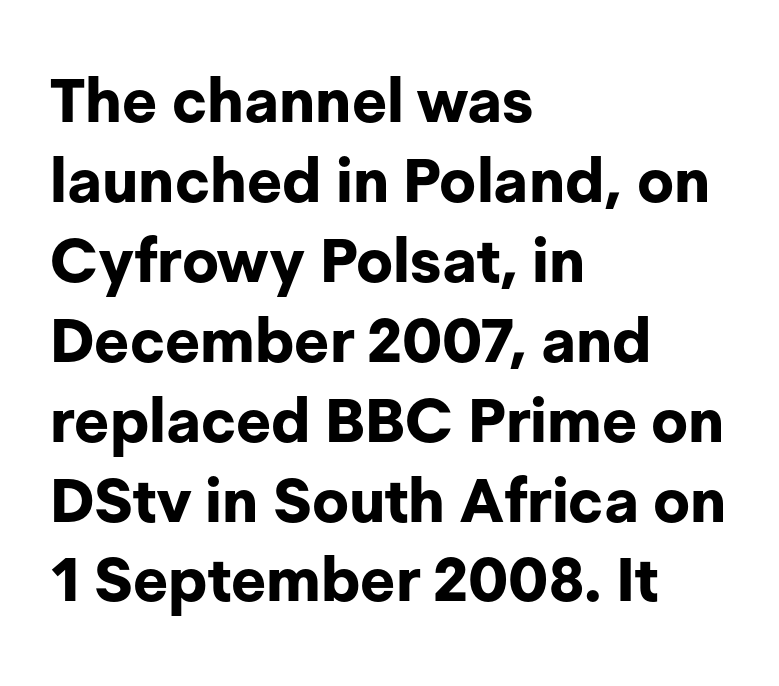
These lines are set flush left with a ragged right edge. Stroke terminals: plain, sans-serif. Glyph-to-glyph distance matches everyday printed text. Students, observe: this is what conventionally led text looks like.
